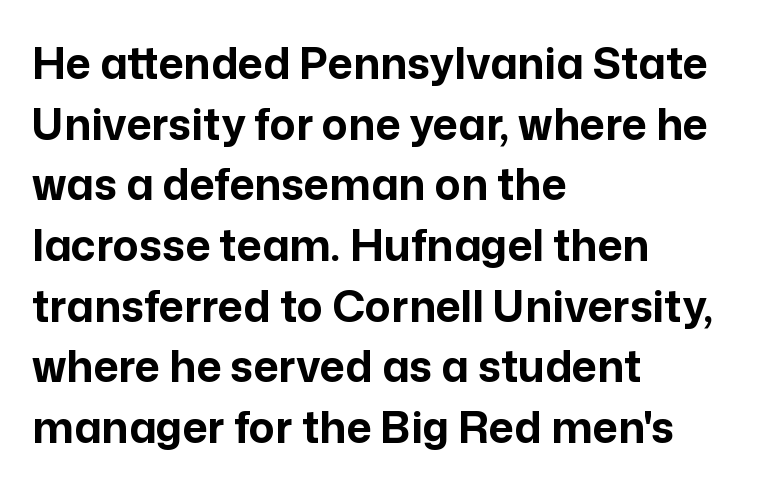
Q: Is the text bold? A: Yes.
Q: Is the text italic (slanted)? A: No, it is upright.
Q: Is the typeface a serif or a sans-serif typeface? A: Sans-serif.
Q: Is the text underlined? A: No.
Q: How is the paragraph aligned? A: Left-aligned.
Q: Is the spacing between letters normal or unusually wide? A: Normal.
Q: Is the spacing between lines tight, normal or loose? A: Normal.
Q: Width (condensed, normal, or wide)? A: Normal.
Q: Stroke contrast? A: Low.
Q: x-height? A: Medium.
Q: Monospaced? A: No.
